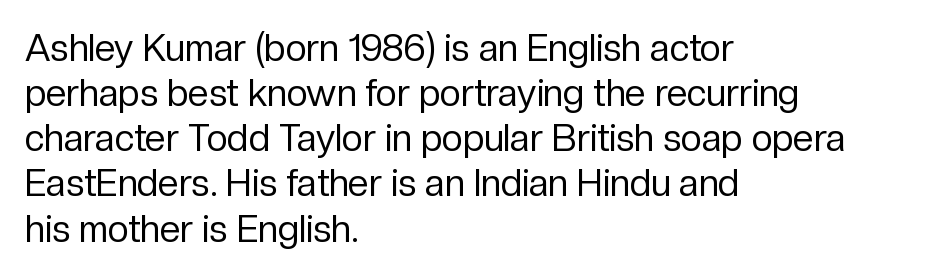
{"serif": "no", "italic": "no", "bold": "no", "weight": "regular", "width": "normal", "stroke_contrast": "low", "x_height": "medium", "monospaced": "no", "underline": "no", "align": "left", "line_spacing_ratio": 1.22, "letter_spacing": "normal", "letter_spacing_em": 0.0, "glyph_px": 37}
